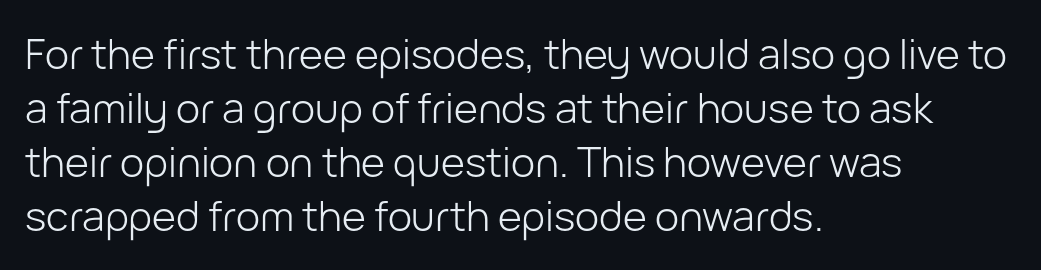
The face used here is proportionally spaced, like ordinary book or web type. Words float on clear page, feet unadorned. I'd call this a sans setting — the letters go barefoot. Tall strokes in this sample are plumb rather than angled. The face looks like a standard text weight, possibly lighter.
